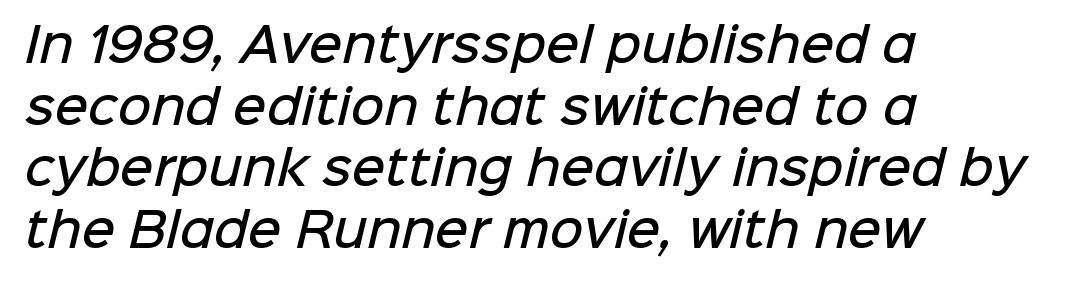
Q: Is the text bold? A: Semi-bold.
Q: Is the typeface a serif or a sans-serif typeface? A: Sans-serif.
Q: Is the text underlined? A: No.
Q: How is the paragraph aligned? A: Left-aligned.
Q: Is the spacing between letters normal or unusually wide? A: Normal.
Q: Is the spacing between lines tight, normal or loose? A: Normal.
Q: Width (condensed, normal, or wide)? A: Normal.
Q: Stroke contrast? A: Low.
Q: x-height? A: Medium.
Q: Monospaced? A: No.
